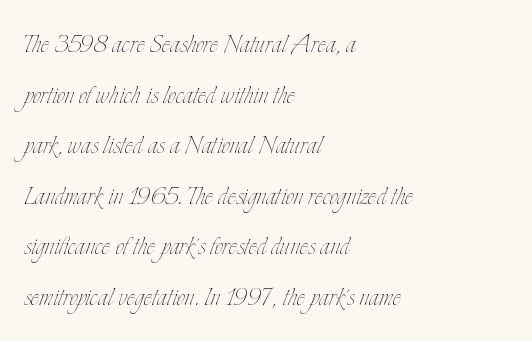
Q: Is the text bold? A: No.
Q: Is the text italic (slanted)? A: Yes.
Q: Is the text underlined? A: No.
Q: How is the paragraph aligned? A: Left-aligned.
Q: Is the spacing between letters normal or unusually wide? A: Normal.
Q: Is the spacing between lines tight, normal or loose? A: Normal.
Q: Width (condensed, normal, or wide)? A: Condensed.
Q: Stroke contrast? A: Low.
Q: x-height? A: Small.
Q: Monospaced? A: No.
